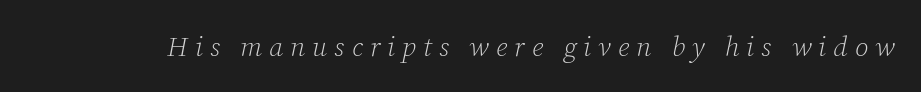
The image shows 28 px light serif type, italic (leaning right); set unusually wide letter spacing (+0.25 em), not underlined; low stroke contrast and a medium x-height.
